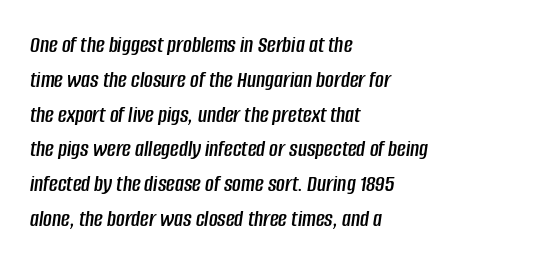
{"italic": "yes", "lean": "right", "slant_degrees": 8, "underline": "no", "align": "left", "line_spacing": "normal", "line_spacing_ratio": 1.45, "letter_spacing": "normal", "letter_spacing_em": 0.0, "glyph_px": 24}
